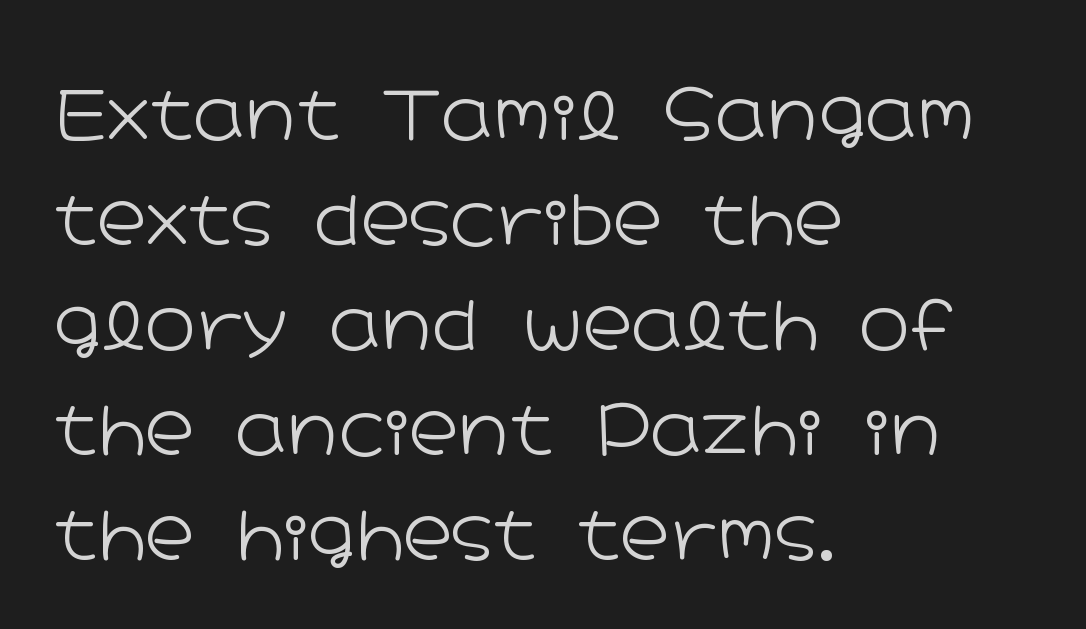
{"serif": "no", "italic": "no", "bold": "no", "weight": "light", "width": "wide", "stroke_contrast": "low", "x_height": "medium", "monospaced": "no", "underline": "no", "align": "left", "line_spacing": "normal", "line_spacing_ratio": 1.52, "letter_spacing": "normal", "letter_spacing_em": 0.0, "glyph_px": 69}
